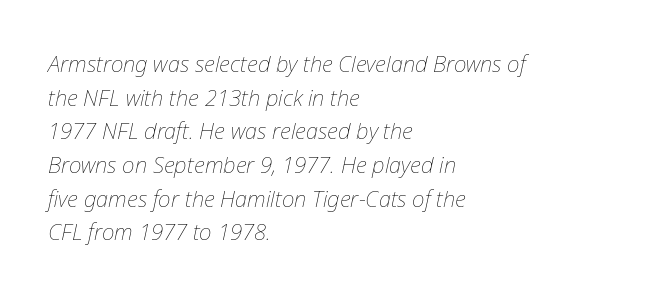
Q: Is the text bold? A: No.
Q: Is the text italic (slanted)? A: Yes, it leans right by about 12 degrees.
Q: Is the text underlined? A: No.
Q: How is the paragraph aligned? A: Left-aligned.
Q: Is the spacing between letters normal or unusually wide? A: Normal.
Q: Is the spacing between lines tight, normal or loose? A: Normal.
